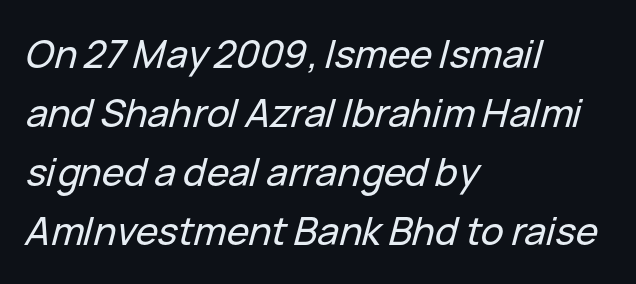
The image shows 38 px text type, italic (leaning right); set left-aligned, normal line spacing (1.55x), normal letter spacing, not underlined; low stroke contrast and a medium x-height.
